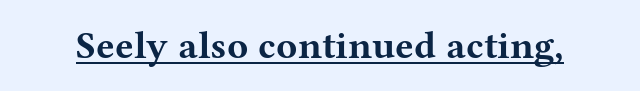
Q: Is the text bold? A: Yes.
Q: Is the text italic (slanted)? A: No, it is upright.
Q: Is the typeface a serif or a sans-serif typeface? A: Serif.
Q: Is the text underlined? A: Yes.
Q: Is the spacing between letters normal or unusually wide? A: Normal.
Q: Width (condensed, normal, or wide)? A: Wide.
Q: Stroke contrast? A: Medium.
Q: x-height? A: Medium.
Q: Monospaced? A: No.
